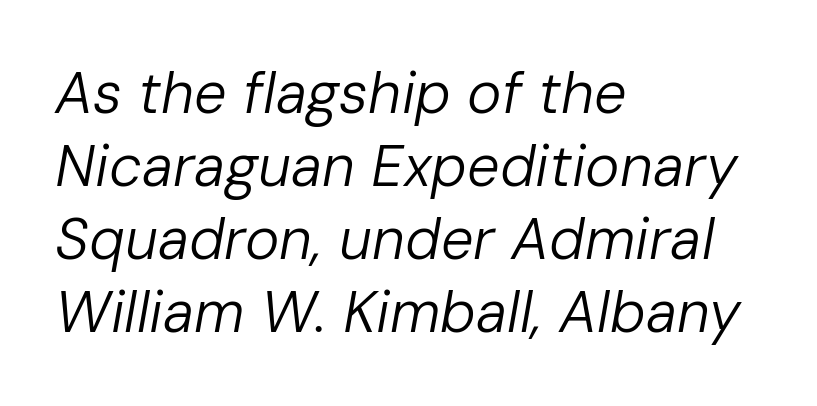
The image shows 58 px regular-weight type, italic (leaning right); set left-aligned, normal line spacing (1.26x), normal letter spacing, not underlined; low stroke contrast and a medium x-height.
